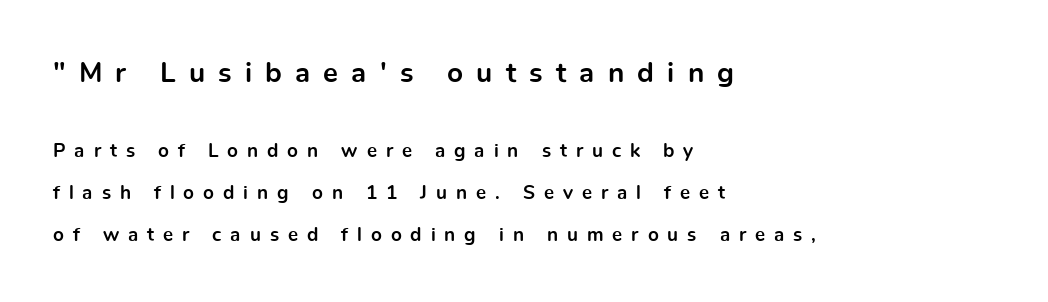
Q: Is the text bold? A: Yes.
Q: Is the text italic (slanted)? A: No, it is upright.
Q: Is the typeface a serif or a sans-serif typeface? A: Sans-serif.
Q: Is the text underlined? A: No.
Q: How is the paragraph aligned? A: Left-aligned.
Q: Is the spacing between letters normal or unusually wide? A: Unusually wide.
Q: Is the spacing between lines tight, normal or loose? A: Loose.
Q: Which block of text is set in a larger size, the first (top) or the second (bottom)? A: The first (top) one.
Q: Width (condensed, normal, or wide)? A: Normal.
Q: x-height? A: Medium.
Q: Monospaced? A: No.
